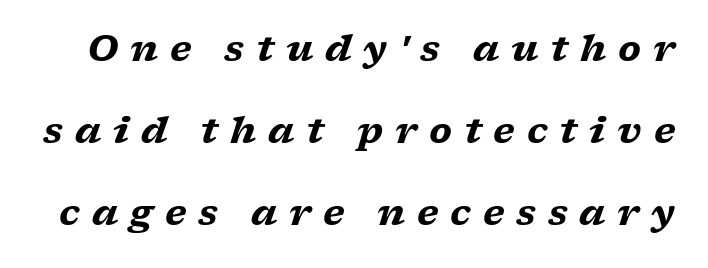
Q: Is the text bold? A: Yes.
Q: Is the text italic (slanted)? A: Yes, it leans right by about 17 degrees.
Q: Is the typeface a serif or a sans-serif typeface? A: Serif.
Q: Is the text underlined? A: No.
Q: Is the spacing between letters normal or unusually wide? A: Unusually wide.
Q: Is the spacing between lines tight, normal or loose? A: Loose.
Q: Width (condensed, normal, or wide)? A: Wide.
Q: Stroke contrast? A: Low.
Q: x-height? A: Medium.
Q: Monospaced? A: No.
